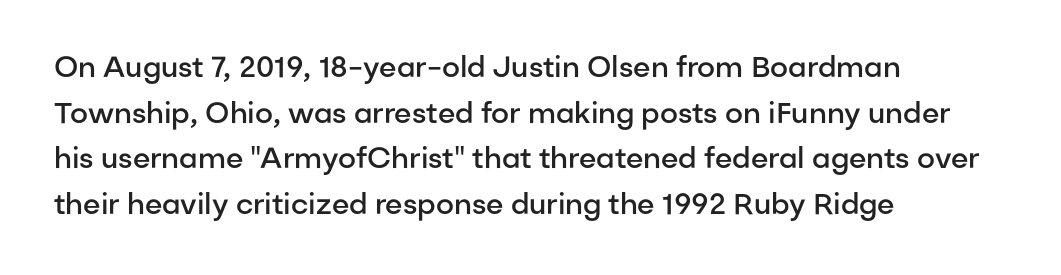
Q: Is the text bold? A: Semi-bold.
Q: Is the text italic (slanted)? A: No, it is upright.
Q: Is the typeface a serif or a sans-serif typeface? A: Sans-serif.
Q: Is the text underlined? A: No.
Q: How is the paragraph aligned? A: Left-aligned.
Q: Is the spacing between letters normal or unusually wide? A: Normal.
Q: Is the spacing between lines tight, normal or loose? A: Normal.
Q: Width (condensed, normal, or wide)? A: Normal.
Q: Stroke contrast? A: Low.
Q: x-height? A: Medium.
Q: Monospaced? A: No.
